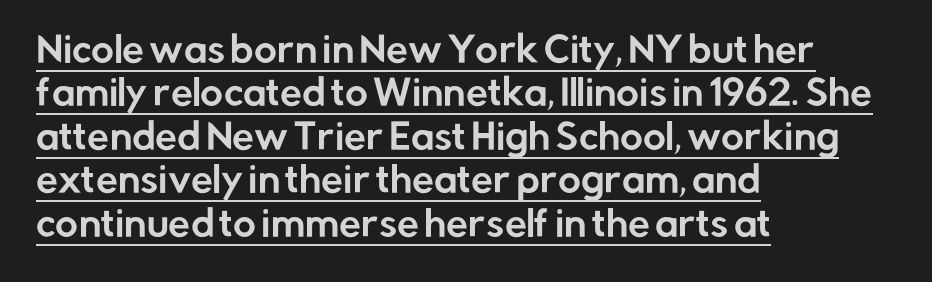
The image shows 35 px sans-serif type, upright; set left-aligned, line spacing 1.24x, normal letter spacing, underlined; low stroke contrast and a medium x-height.
